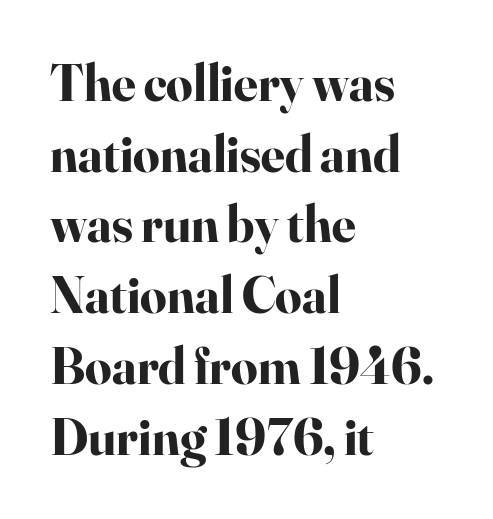
The font family rendered here belongs to the serif group. This rendering features lettering with no underline. Students, note that the glyphs here touch the page at normal intervals. Students, observe: this is what conventionally led text looks like.
